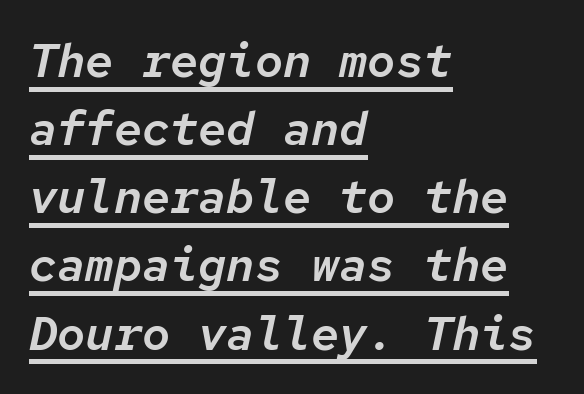
The image shows 47 px text type, italic (leaning right), monospaced; set left-aligned, normal line spacing (1.45x), normal letter spacing, underlined; low stroke contrast and a medium x-height.
